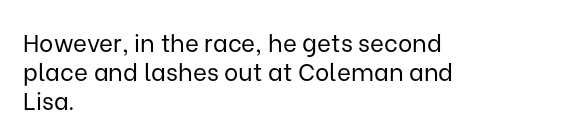
Q: Is the text bold? A: No.
Q: Is the text italic (slanted)? A: No, it is upright.
Q: Is the text underlined? A: No.
Q: How is the paragraph aligned? A: Left-aligned.
Q: Is the spacing between letters normal or unusually wide? A: Normal.
